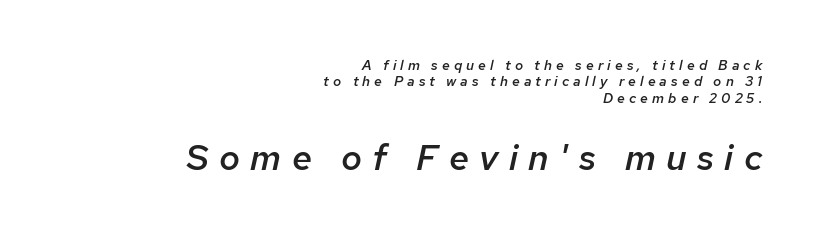
{"italic": "yes", "lean": "right", "slant_degrees": 12, "bold": "semi", "weight": "semibold", "width": "normal", "stroke_contrast": "low", "x_height": "medium", "monospaced": "no", "underline": "no", "align": "right", "line_spacing_ratio": 1.17, "letter_spacing": "wide", "letter_spacing_em": 0.29, "larger_block": "second", "size_ratio": 2.57, "glyph_px": 36}
